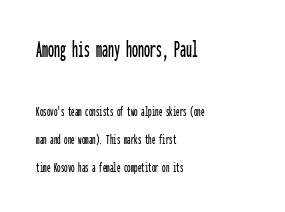
{"italic": "no", "underline": "no", "align": "left", "line_spacing": "loose", "line_spacing_ratio": 2.0, "letter_spacing": "normal", "letter_spacing_em": 0.0, "larger_block": "first", "size_ratio": 1.71, "glyph_px": 24}
